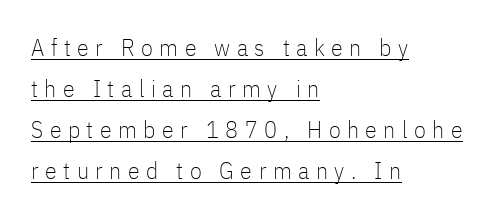
Each line starts at the same left margin while the right side varies. Nothing heavy about these letters — not bold at all. Has an underline been added? It has. Italic: no, the glyphs are upright roman.
